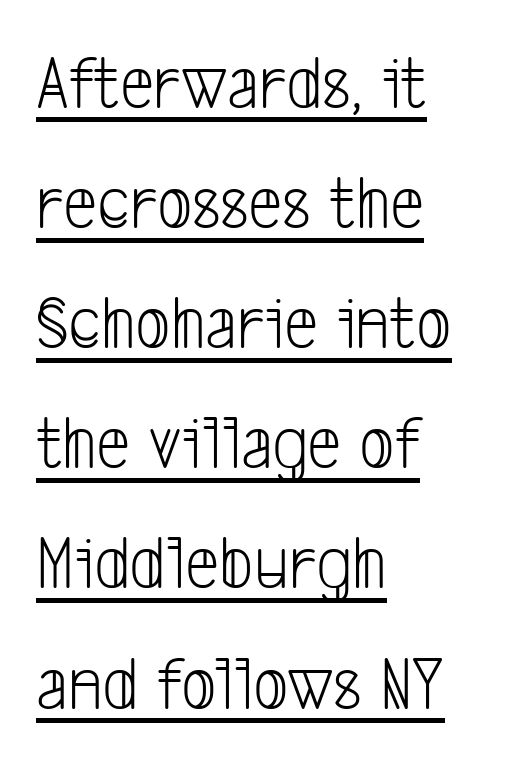
{"serif": "no", "bold": "no", "weight": "light", "width": "condensed", "stroke_contrast": "low", "x_height": "medium", "monospaced": "no", "underline": "yes", "align": "left", "line_spacing": "normal", "line_spacing_ratio": 1.56, "letter_spacing": "normal", "letter_spacing_em": 0.0, "glyph_px": 77}
